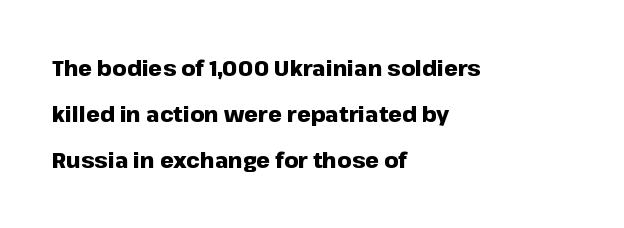
Q: Is the text bold? A: Yes.
Q: Is the text italic (slanted)? A: No, it is upright.
Q: Is the text underlined? A: No.
Q: How is the paragraph aligned? A: Left-aligned.
Q: Is the spacing between letters normal or unusually wide? A: Normal.
Q: Is the spacing between lines tight, normal or loose? A: Loose.
